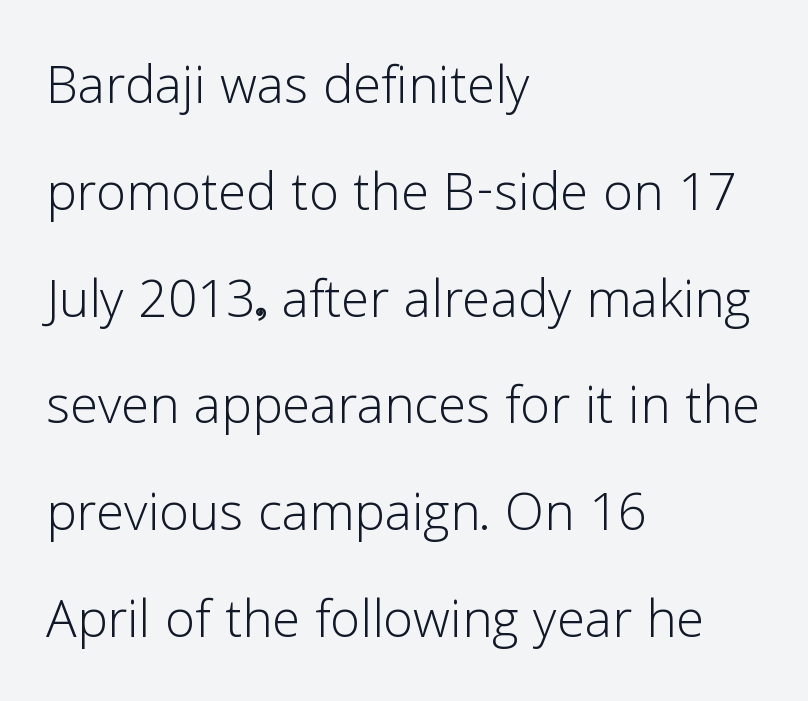
Q: Is the text bold? A: No.
Q: Is the text italic (slanted)? A: No, it is upright.
Q: Is the typeface a serif or a sans-serif typeface? A: Sans-serif.
Q: Is the text underlined? A: No.
Q: How is the paragraph aligned? A: Left-aligned.
Q: Is the spacing between letters normal or unusually wide? A: Normal.
Q: Is the spacing between lines tight, normal or loose? A: Normal.
Q: Width (condensed, normal, or wide)? A: Normal.
Q: Stroke contrast? A: Low.
Q: x-height? A: Medium.
Q: Monospaced? A: No.
